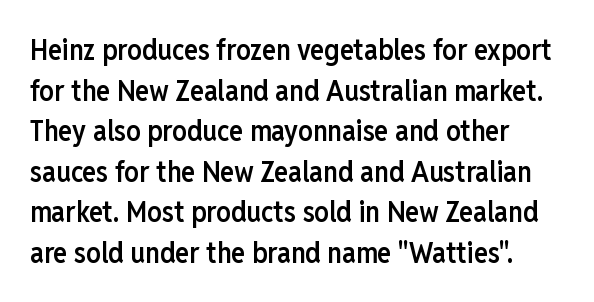
{"serif": "no", "italic": "no", "bold": "semi", "weight": "semibold", "width": "condensed", "stroke_contrast": "low", "x_height": "medium", "monospaced": "no", "underline": "no", "align": "left", "line_spacing": "normal", "line_spacing_ratio": 1.4, "letter_spacing": "normal", "letter_spacing_em": 0.0, "glyph_px": 29}
